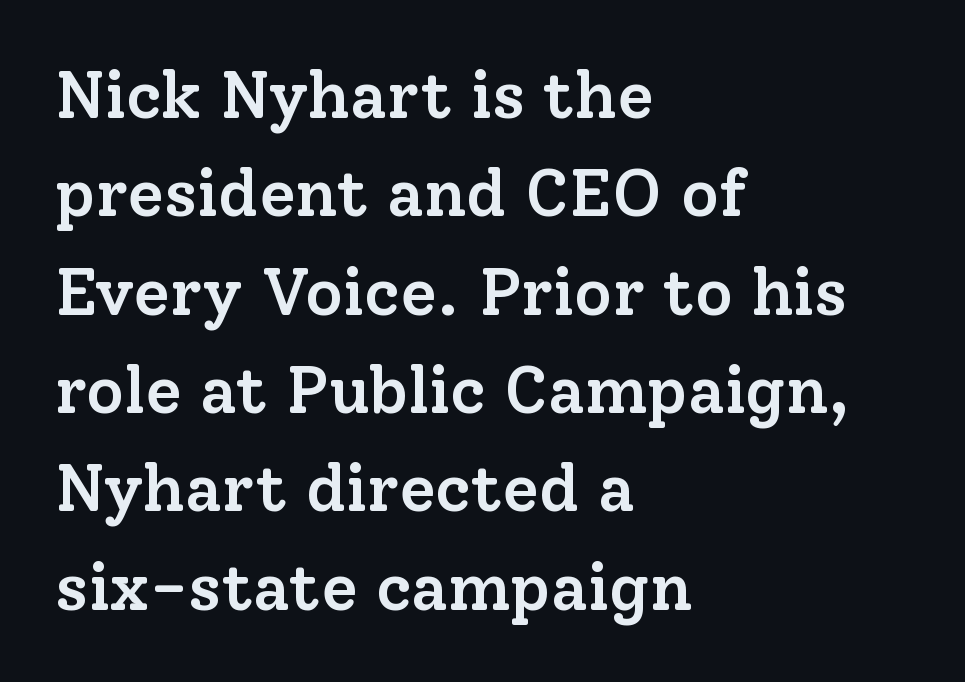
The image shows 66 px semibold serif type, upright; set left-aligned, normal line spacing (1.49x), normal letter spacing, not underlined; low stroke contrast and a medium x-height.
